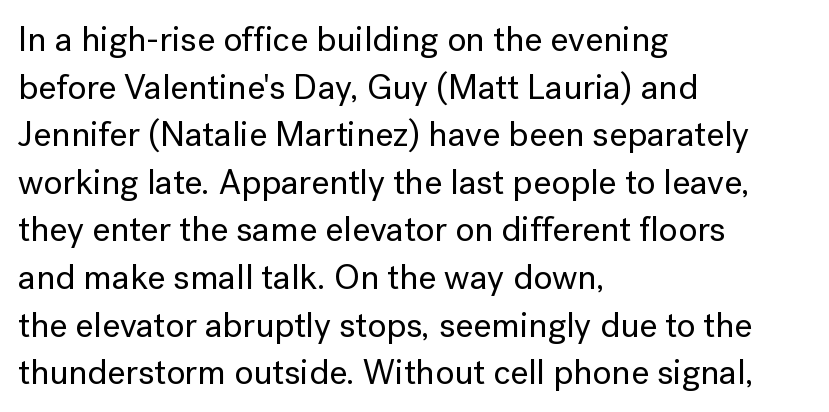
The image shows 35 px sans-serif type, upright; set left-aligned, normal line spacing (1.36x), normal letter spacing, not underlined; low stroke contrast and a medium x-height.
